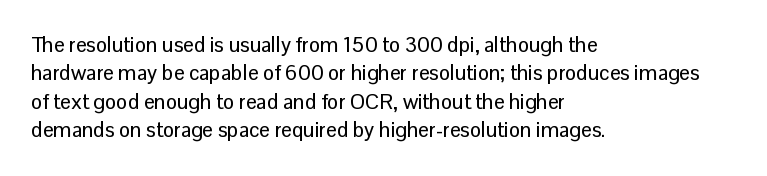
The image shows 21 px text type, upright; set left-aligned, normal line spacing (1.35x), normal letter spacing, not underlined.
